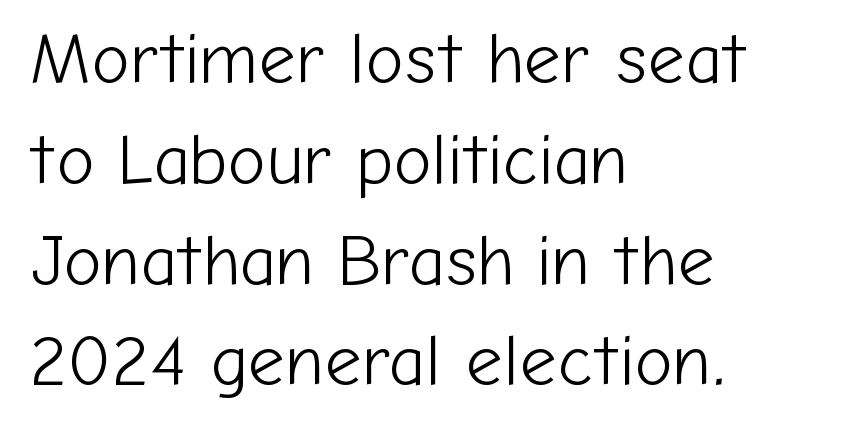
{"serif": "no", "italic": "no", "bold": "no", "weight": "light", "width": "normal", "stroke_contrast": "low", "x_height": "medium", "monospaced": "no", "underline": "no", "align": "left", "line_spacing": "normal", "line_spacing_ratio": 1.4, "letter_spacing": "normal", "letter_spacing_em": 0.0, "glyph_px": 72}
